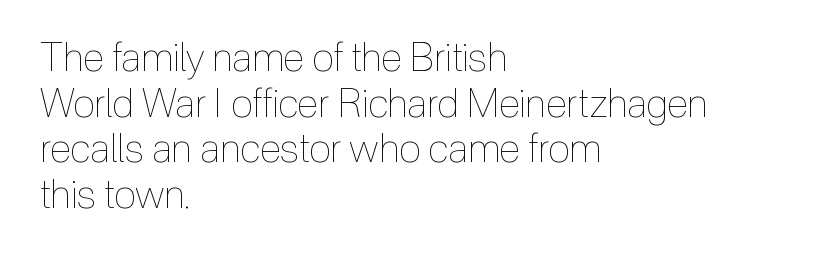
How would I describe the line gaps? Narrow and economical. Ordinary non-slanted type is in use. The typeface has the unassuming heft of standard copy or less. Line beginnings align vertically; line endings do not.
